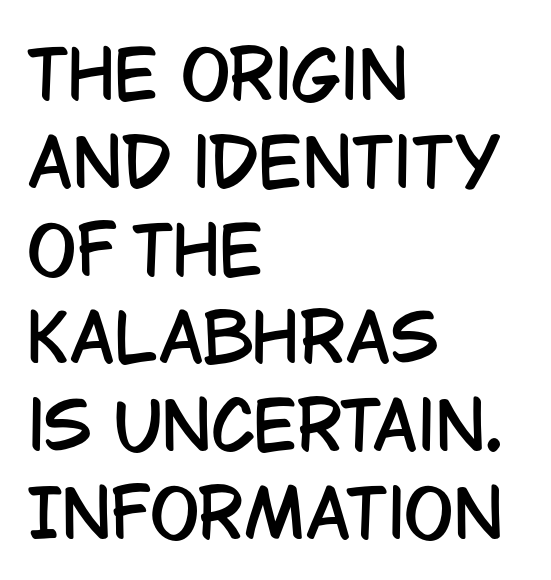
The image shows 66 px condensed sans-serif type, upright; set left-aligned, normal line spacing (1.33x), normal letter spacing, not underlined; low stroke contrast and a large x-height.
